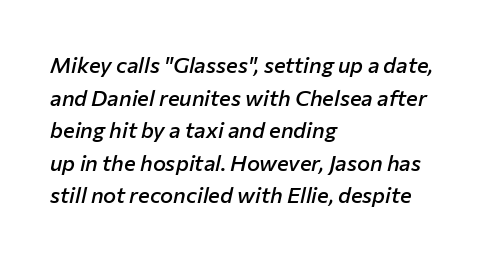
The image shows 22 px text type, italic (leaning right); set left-aligned, normal line spacing (1.48x), normal letter spacing, not underlined.
